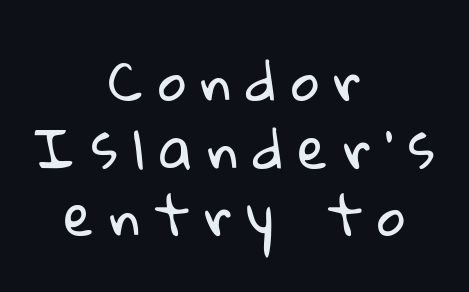
Q: Is the text bold? A: No.
Q: Is the typeface a serif or a sans-serif typeface? A: Sans-serif.
Q: Is the text underlined? A: No.
Q: How is the paragraph aligned? A: Centered.
Q: Is the spacing between letters normal or unusually wide? A: Unusually wide.
Q: Width (condensed, normal, or wide)? A: Normal.
Q: Stroke contrast? A: Low.
Q: x-height? A: Medium.
Q: Monospaced? A: No.
